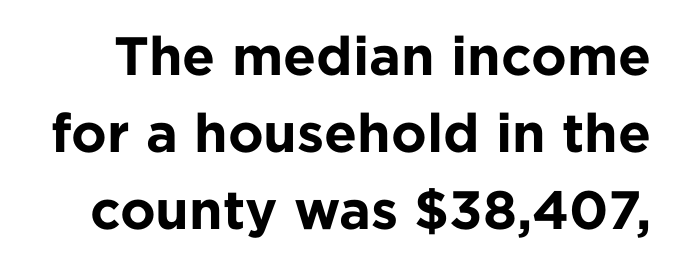
{"serif": "no", "italic": "no", "bold": "yes", "weight": "bold", "width": "normal", "stroke_contrast": "low", "x_height": "medium", "monospaced": "no", "underline": "no", "line_spacing": "normal", "line_spacing_ratio": 1.43, "letter_spacing": "normal", "letter_spacing_em": 0.0, "glyph_px": 54}
